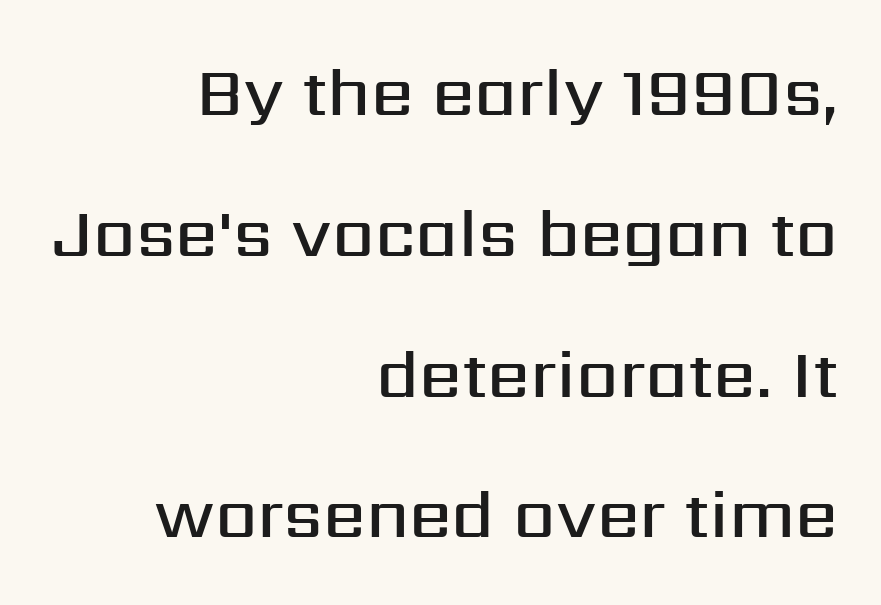
{"serif": "no", "italic": "no", "bold": "semi", "weight": "semibold", "width": "normal", "stroke_contrast": "medium", "x_height": "medium", "monospaced": "no", "underline": "no", "align": "right", "line_spacing": "loose", "line_spacing_ratio": 2.07, "letter_spacing": "normal", "letter_spacing_em": 0.0, "glyph_px": 68}
